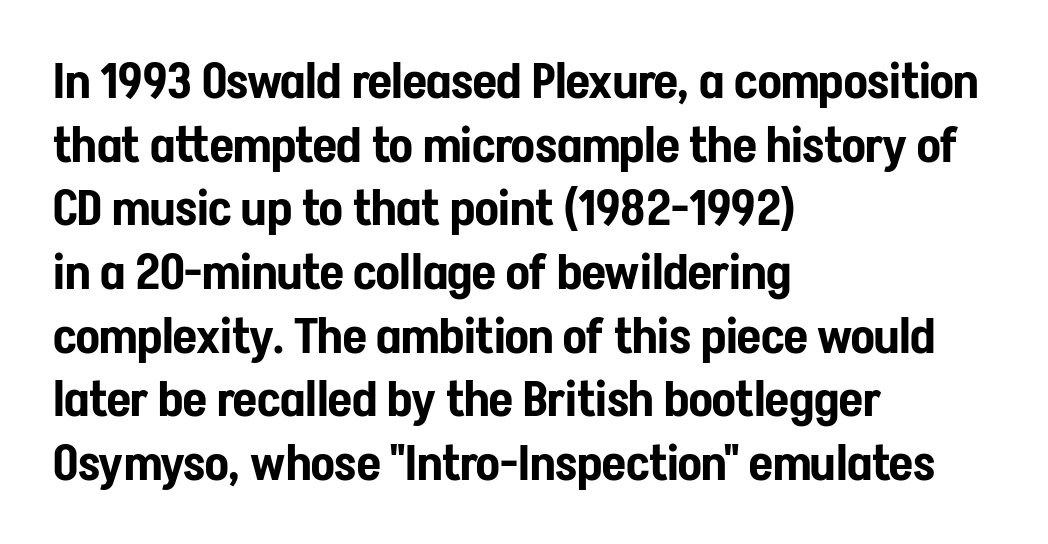
{"serif": "no", "italic": "no", "width": "condensed", "stroke_contrast": "low", "x_height": "medium", "monospaced": "no", "underline": "no", "align": "left", "line_spacing": "normal", "line_spacing_ratio": 1.3, "letter_spacing": "normal", "letter_spacing_em": 0.0, "glyph_px": 49}
